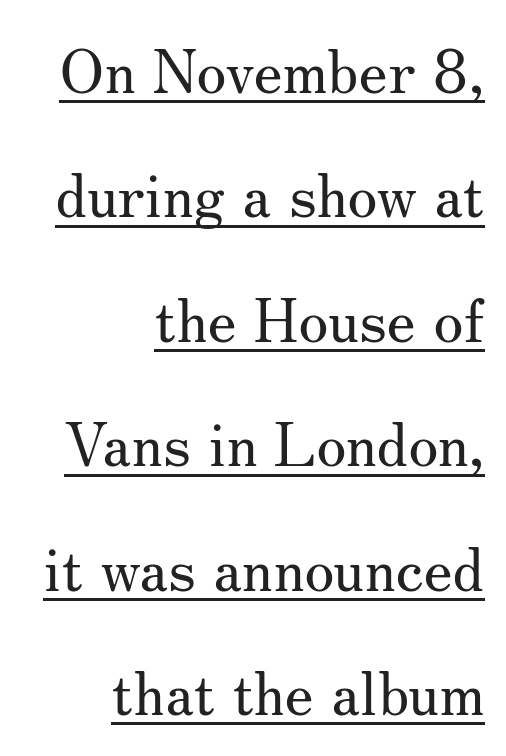
Each letter keeps its own natural width here, so spacing adapts to shape. Honestly, the letter spacing is just normal — you wouldn't notice it. You could fit nearly another row in the gap between these rows. Font category for this specimen: serif.
